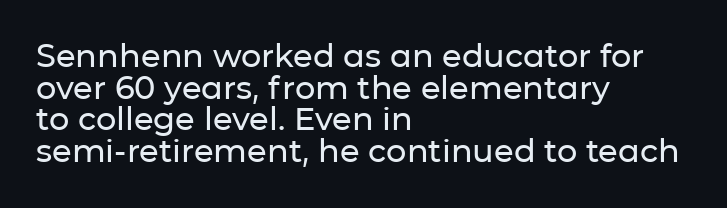
Q: Is the text italic (slanted)? A: No, it is upright.
Q: Is the typeface a serif or a sans-serif typeface? A: Sans-serif.
Q: Is the text underlined? A: No.
Q: How is the paragraph aligned? A: Left-aligned.
Q: Is the spacing between letters normal or unusually wide? A: Normal.
Q: Is the spacing between lines tight, normal or loose? A: Tight.
Q: Width (condensed, normal, or wide)? A: Normal.
Q: Stroke contrast? A: Low.
Q: x-height? A: Medium.
Q: Monospaced? A: No.
